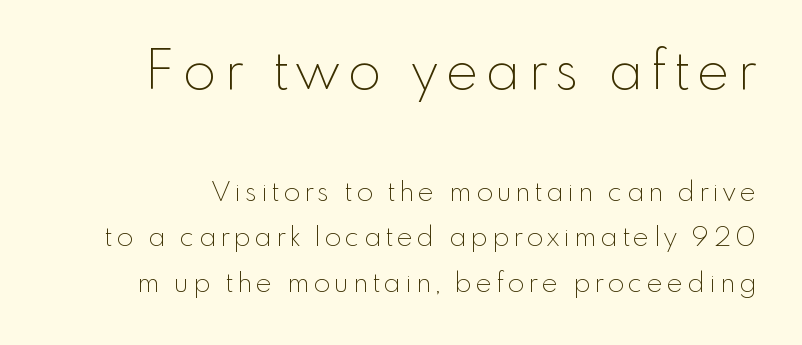
The image shows 54 px thin sans-serif type, upright; set normal line spacing (1.67x), not underlined; the first (top) block is 2.0x larger; a small x-height.
